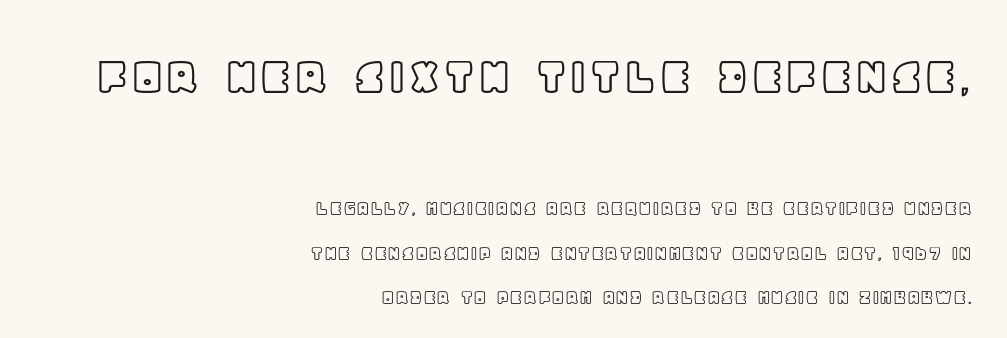
The image shows 56 px text type, upright; set right-aligned, loose line spacing (2.01x), normal letter spacing, not underlined; the first (top) block is 2.55x larger; a large x-height.
